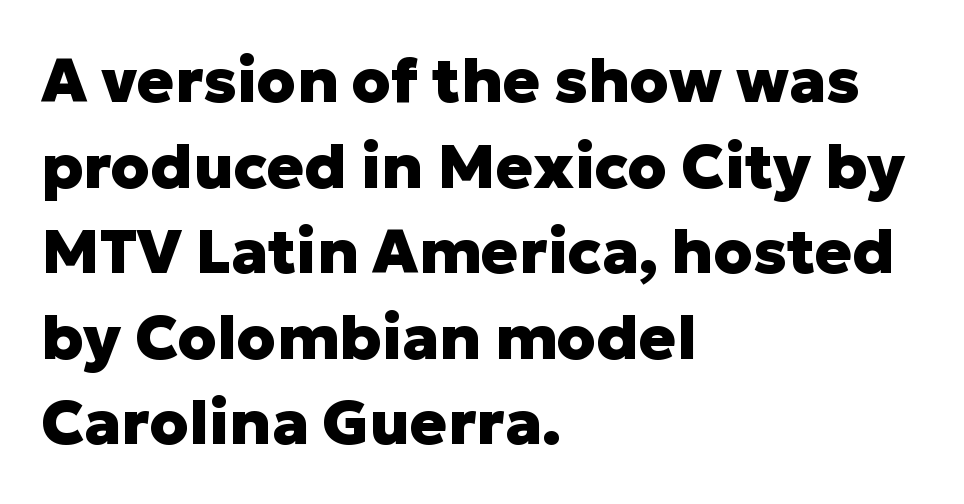
The image shows 62 px heavy sans-serif type, upright; set left-aligned, normal line spacing (1.38x), normal letter spacing, not underlined; low stroke contrast and a medium x-height.
